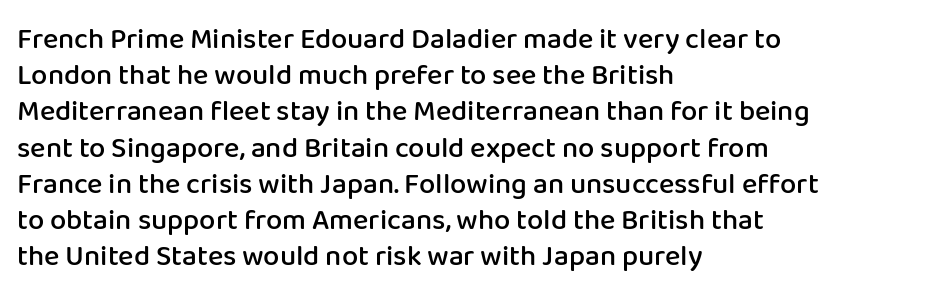
Is there much room between lines? A standard amount, neither cramped nor airy. Spacing verdict: proportional, widths tailored to each character. Type style note: lacks serifs. Letter spacing: default. The letters stand upright; this is a roman face. Typographic density is moderately raised because the face is semibold.
